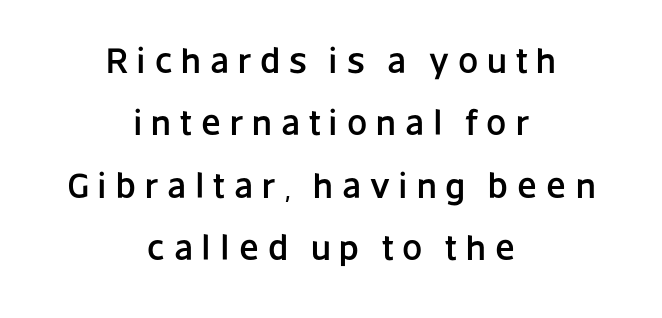
The image shows 36 px sans-serif type, upright; set centered, line spacing 1.73x, unusually wide letter spacing (+0.25 em), not underlined; low stroke contrast and a large x-height.
